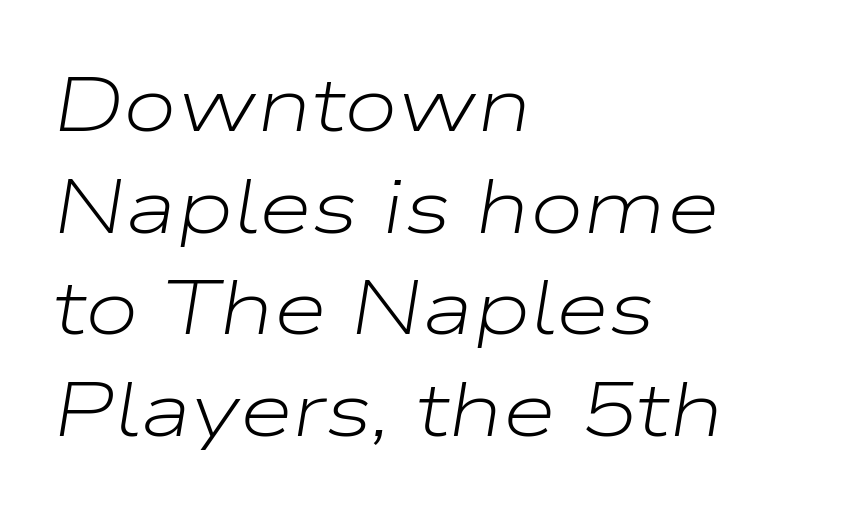
The image shows 77 px light, wide type, italic (leaning right); set left-aligned, normal line spacing (1.32x), normal letter spacing, not underlined; low stroke contrast and a medium x-height.
